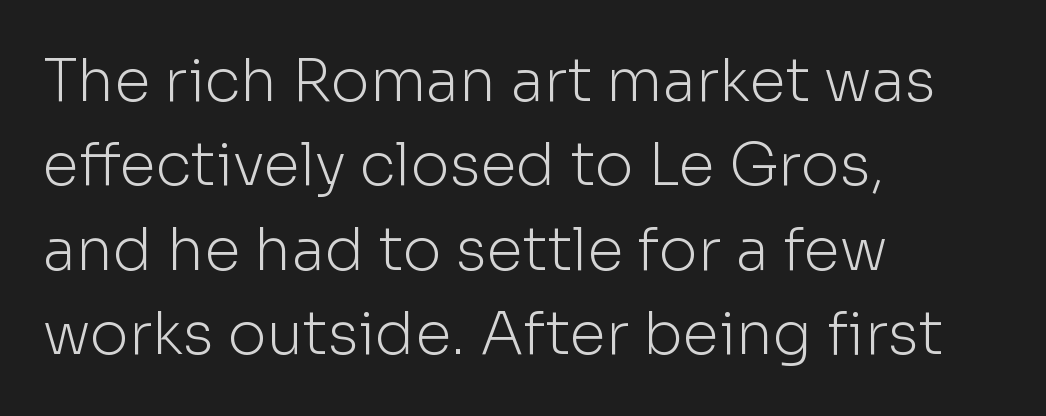
Q: Is the text bold? A: No.
Q: Is the text italic (slanted)? A: No, it is upright.
Q: Is the typeface a serif or a sans-serif typeface? A: Sans-serif.
Q: Is the text underlined? A: No.
Q: How is the paragraph aligned? A: Left-aligned.
Q: Is the spacing between letters normal or unusually wide? A: Normal.
Q: Is the spacing between lines tight, normal or loose? A: Normal.
Q: Width (condensed, normal, or wide)? A: Normal.
Q: Stroke contrast? A: Low.
Q: x-height? A: Medium.
Q: Monospaced? A: No.
